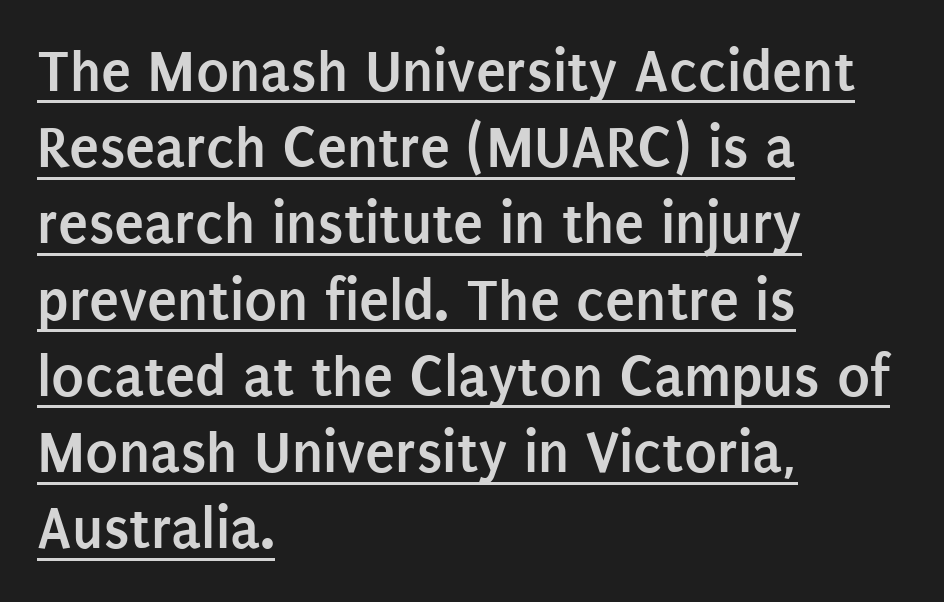
The letters carry no serifs — their stems end cleanly without finishing strokes. Compared with undecorated copy, this sample adds a rule below the words. The lines in this sample share a left origin and differ only in where they stop. Observe the ordinary spacing: letters are neighbours, not strangers.
